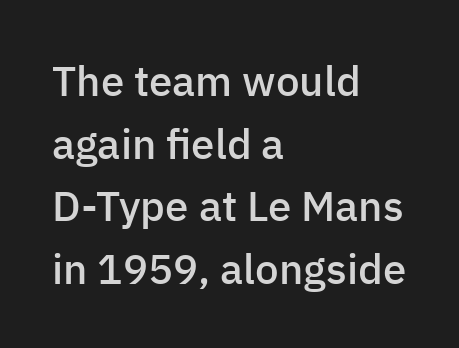
{"serif": "no", "italic": "no", "bold": "semi", "weight": "semibold", "width": "normal", "stroke_contrast": "low", "x_height": "medium", "monospaced": "no", "underline": "no", "align": "left", "line_spacing": "normal", "line_spacing_ratio": 1.49, "letter_spacing": "normal", "letter_spacing_em": 0.0, "glyph_px": 42}
